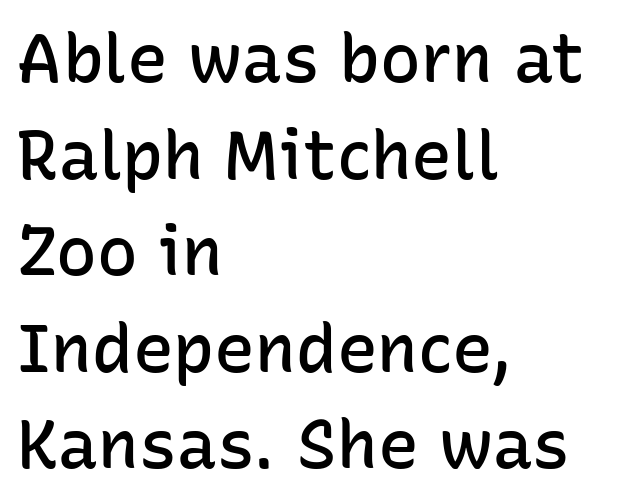
The image shows 68 px semibold sans-serif type, upright; set left-aligned, normal line spacing (1.42x), normal letter spacing, not underlined; low stroke contrast and a medium x-height.
